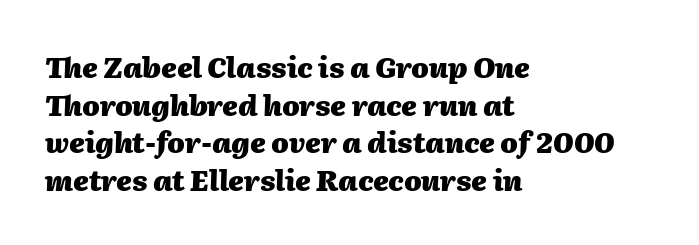
The image shows 28 px heavy type, italic (leaning right); set left-aligned, normal line spacing (1.34x), normal letter spacing, not underlined; medium stroke contrast and a medium x-height.
